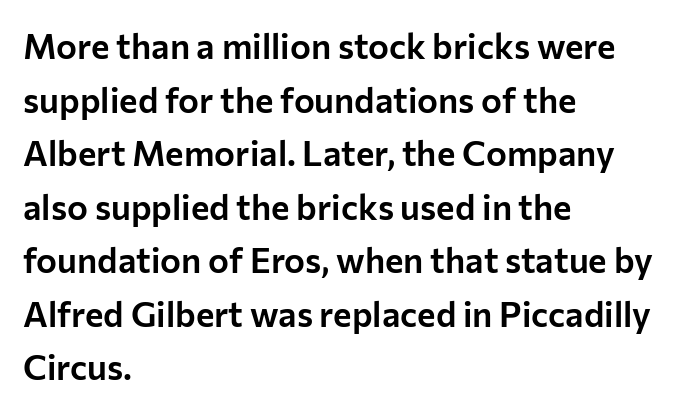
The image shows 35 px sans-serif type, upright; set left-aligned, normal line spacing (1.53x), normal letter spacing, not underlined; low stroke contrast and a medium x-height.
